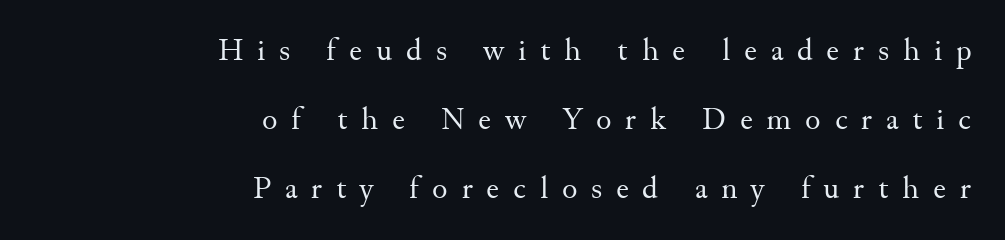
Q: Is the text bold? A: No.
Q: Is the text italic (slanted)? A: No, it is upright.
Q: Is the typeface a serif or a sans-serif typeface? A: Serif.
Q: Is the text underlined? A: No.
Q: How is the paragraph aligned? A: Right-aligned.
Q: Is the spacing between letters normal or unusually wide? A: Unusually wide.
Q: Is the spacing between lines tight, normal or loose? A: Loose.
Q: Width (condensed, normal, or wide)? A: Normal.
Q: Stroke contrast? A: Medium.
Q: x-height? A: Small.
Q: Monospaced? A: No.
